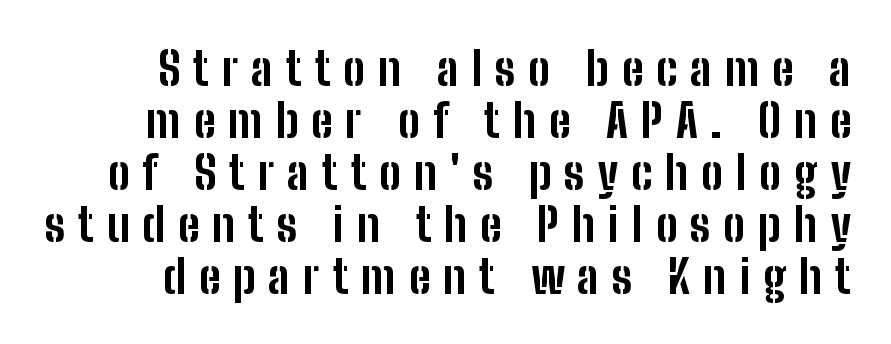
The image shows 46 px bold, condensed sans-serif type, upright; set tight line spacing (1.13x), unusually wide letter spacing (+0.28 em), not underlined; low stroke contrast and a medium x-height.
